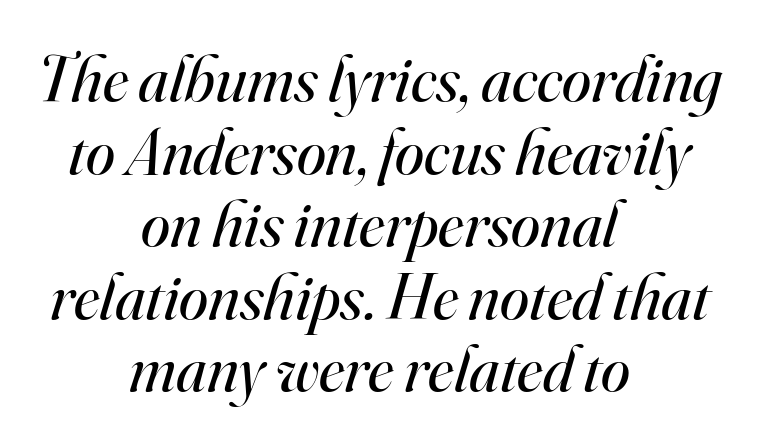
The image shows 66 px regular-weight serif type, italic (leaning right); set centered, tight line spacing (1.1x), normal letter spacing, not underlined; high stroke contrast and a small x-height.
